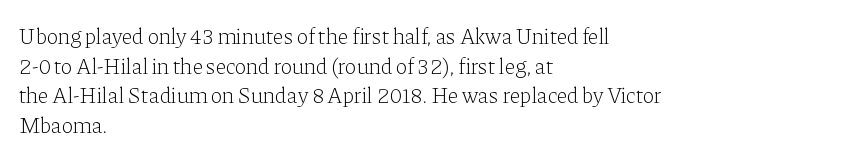
{"italic": "no", "bold": "no", "underline": "no", "align": "left", "line_spacing": "normal", "line_spacing_ratio": 1.35, "letter_spacing": "normal", "letter_spacing_em": 0.0, "glyph_px": 22}
